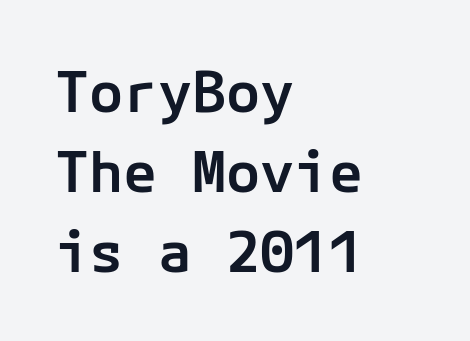
{"serif": "no", "italic": "no", "bold": "semi", "weight": "semibold", "width": "normal", "stroke_contrast": "low", "x_height": "medium", "underline": "no", "align": "left", "line_spacing": "normal", "line_spacing_ratio": 1.4, "letter_spacing": "normal", "letter_spacing_em": 0.0, "glyph_px": 57}
